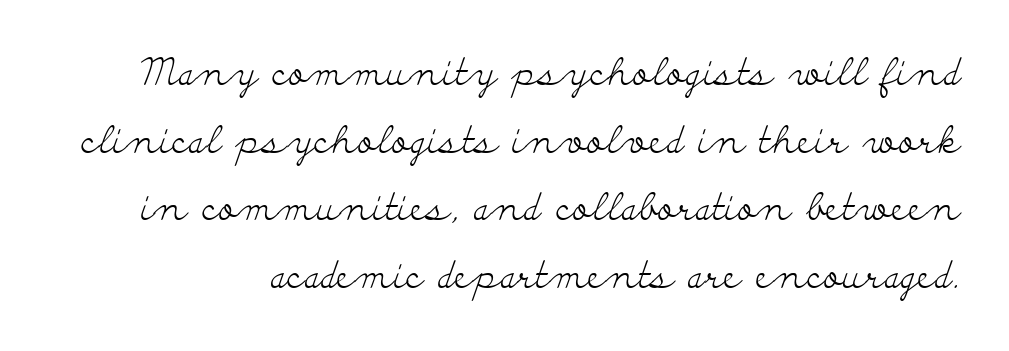
{"serif": "yes", "bold": "no", "weight": "light", "width": "wide", "stroke_contrast": "low", "x_height": "small", "monospaced": "no", "underline": "no", "line_spacing_ratio": 1.83, "letter_spacing": "normal", "letter_spacing_em": 0.0, "glyph_px": 37}
